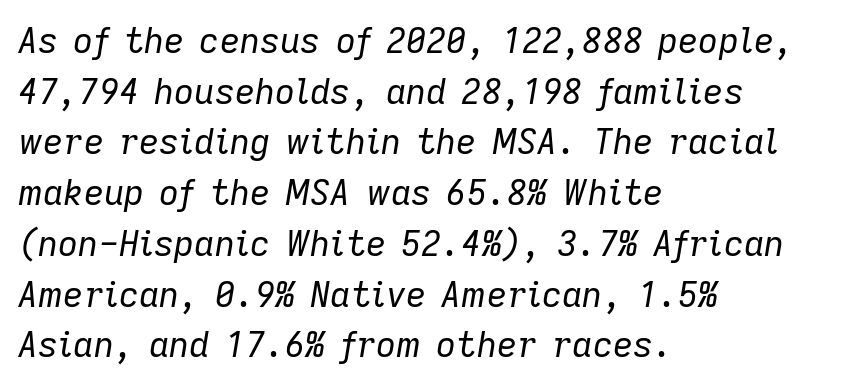
The image shows 35 px regular-weight type, italic (leaning right); set left-aligned, normal line spacing (1.45x), normal letter spacing, not underlined; low stroke contrast and a medium x-height.
